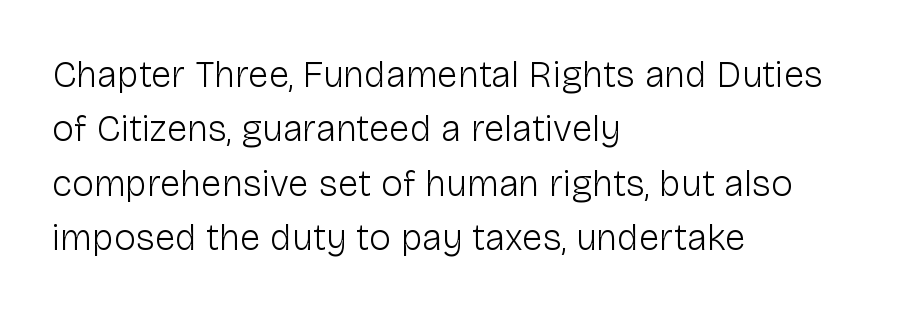
Q: Is the text bold? A: No.
Q: Is the text italic (slanted)? A: No, it is upright.
Q: Is the typeface a serif or a sans-serif typeface? A: Sans-serif.
Q: Is the text underlined? A: No.
Q: How is the paragraph aligned? A: Left-aligned.
Q: Is the spacing between letters normal or unusually wide? A: Normal.
Q: Is the spacing between lines tight, normal or loose? A: Normal.
Q: Width (condensed, normal, or wide)? A: Normal.
Q: Stroke contrast? A: Low.
Q: x-height? A: Medium.
Q: Monospaced? A: No.
